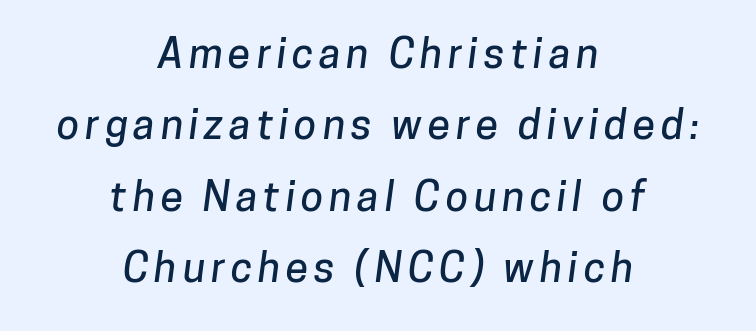
Words float on clear page, feet unadorned. Observe the absence of serifs on each vertical stroke in this sample. Neither beginnings nor endings align; midpoints do. You could not count columns in this text — the font is proportionally spaced.
